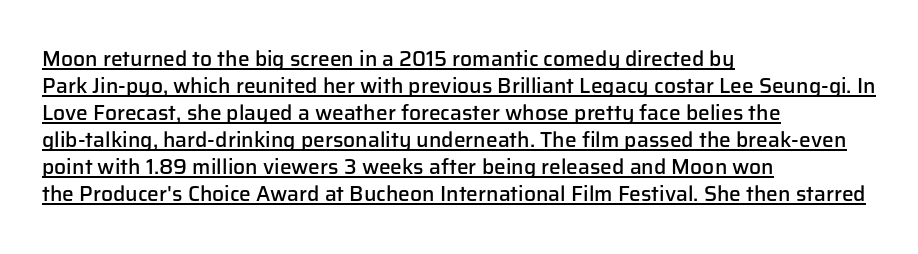
These lines were composed using upright roman letters. The glyphs have the mass of a demibold cut, below bold. Notice how the passage keeps a crisp vertical edge on the left only. Students, observe: this is what conventionally led text looks like. This rendering leaves character spacing at its baseline value.
